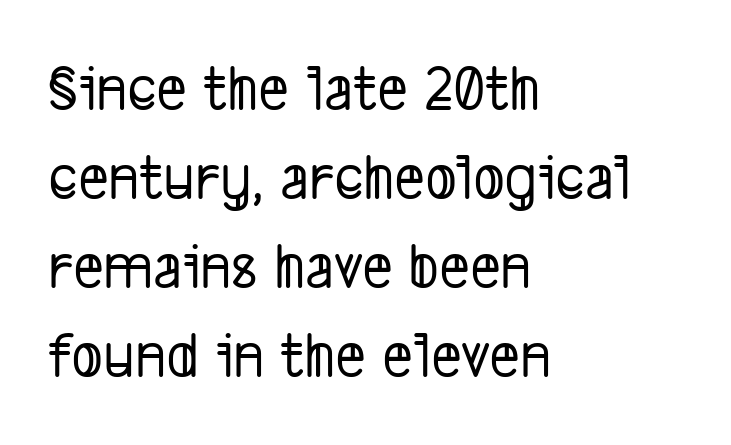
{"serif": "no", "width": "condensed", "stroke_contrast": "low", "x_height": "medium", "monospaced": "no", "underline": "no", "align": "left", "line_spacing": "normal", "line_spacing_ratio": 1.35, "letter_spacing": "normal", "letter_spacing_em": 0.0, "glyph_px": 66}
